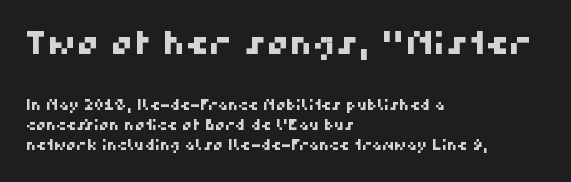
Compare the two chunks: the upper has the greater cap height. Caption: multi-line text, flush left, ragged right. Characters follow at the spacing the type designer built in. Character widths vary here, with narrow letters taking less room than wide ones. This rendering features lettering with no underline.
